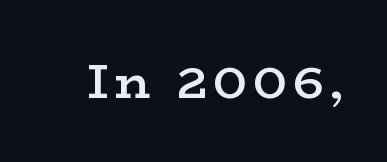
Is this a fixed-width face? No — the glyphs have proportional, varying widths. The typesetting leans somewhat heavy: a semibold. The specimen reads as upright at a glance. The passage shown is not underscored anywhere. The face used here is seriffed, in the tradition of book romans.
